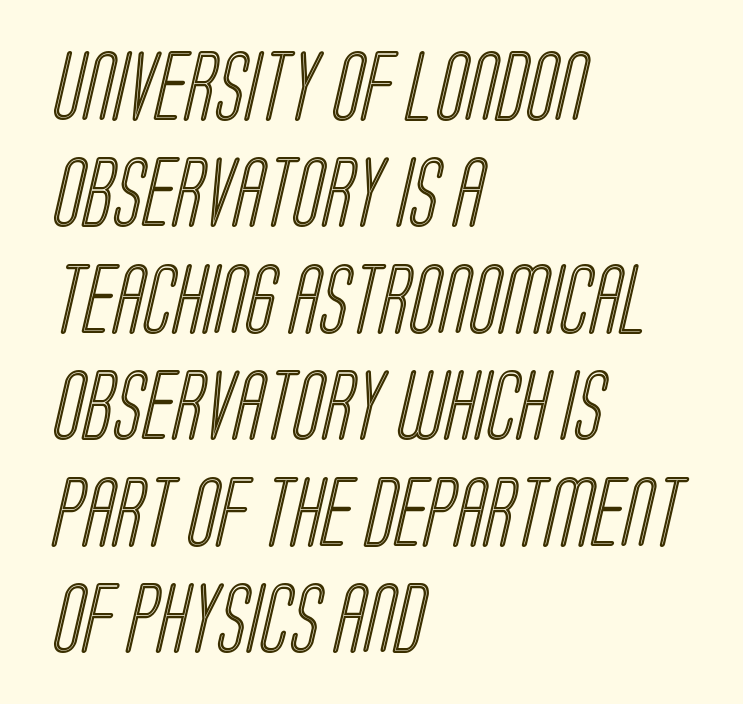
You could not count columns in this text — the font is proportionally spaced. This sample keeps an unexceptional amount of space between lines. The paragraph shown leans on its left margin. There is no visible air inserted between adjacent glyphs.
